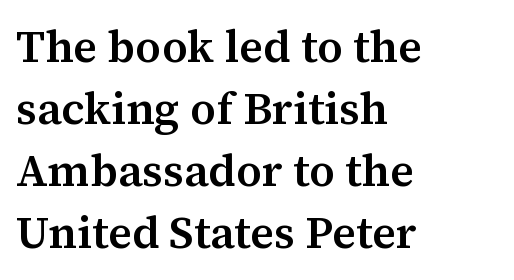
A normal amount of white space separates one row of letters from the next. Stroke thickness is moderately raised; the sample reads as semibold. The paragraph shown leans on its left margin. Posture: vertical.
